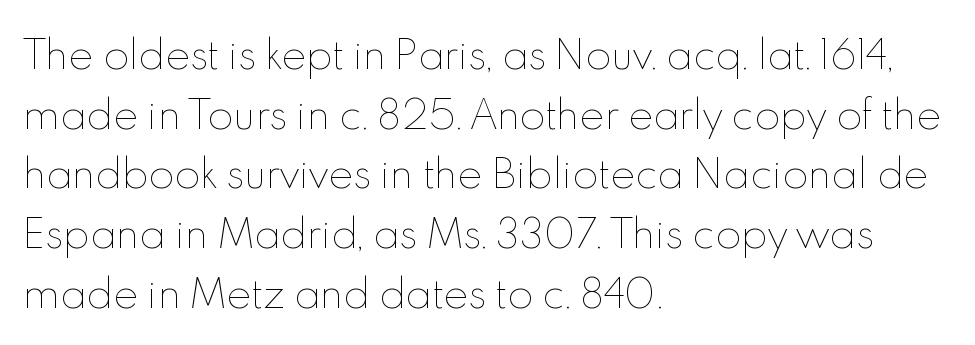
Bare-footed words on every line. The rendering uses a moderate line-height, typical for paragraphs. Stroke thickness stays within the range of a standard reading face or lighter. The letters advance in unequal steps, a hallmark of proportional type.
